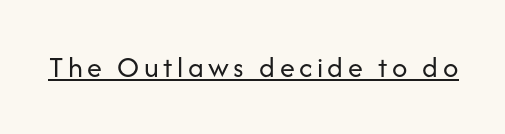
The image shows 30 px regular-weight sans-serif type, upright; set underlined; low stroke contrast and a medium x-height.
